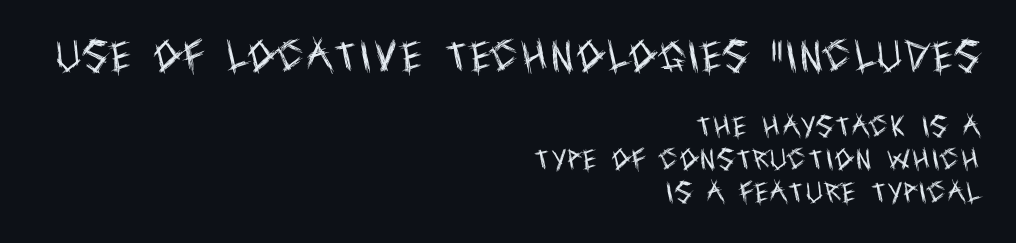
Stroke mass is kept to a normal reading level or below. Here the first block reads like a headline and the second like body copy. Unmarked baselines from the first word to the last. Baseline-to-baseline distance is the conventional proportion of letter height.
